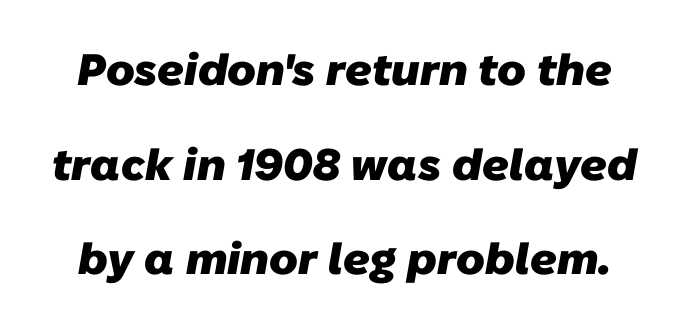
The image shows 44 px heavy sans-serif type; set loose line spacing (2.15x), normal letter spacing, not underlined; low stroke contrast and a medium x-height.
